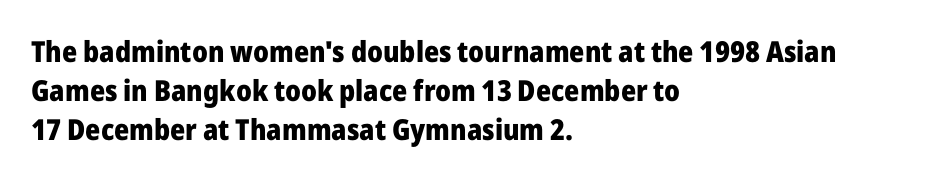
The image shows 29 px heavy sans-serif type, upright; set left-aligned, normal line spacing (1.35x), normal letter spacing, not underlined; low stroke contrast and a medium x-height.
